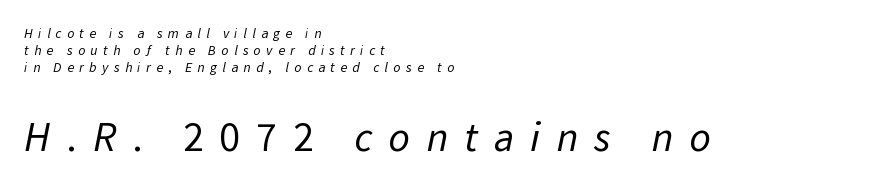
The image shows 42 px regular-weight sans-serif type; set left-aligned, line spacing 1.22x, unusually wide letter spacing (+0.38 em), not underlined; the second (bottom) block is 3.0x larger; low stroke contrast and a medium x-height.
